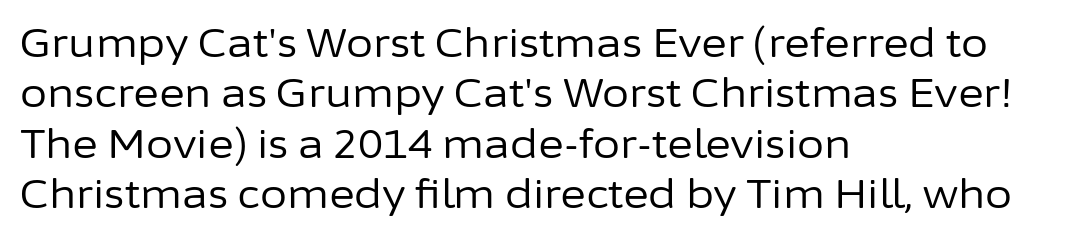
Q: Is the text bold? A: No.
Q: Is the text italic (slanted)? A: No, it is upright.
Q: Is the typeface a serif or a sans-serif typeface? A: Sans-serif.
Q: Is the text underlined? A: No.
Q: How is the paragraph aligned? A: Left-aligned.
Q: Is the spacing between letters normal or unusually wide? A: Normal.
Q: Is the spacing between lines tight, normal or loose? A: Normal.
Q: Width (condensed, normal, or wide)? A: Normal.
Q: Stroke contrast? A: Low.
Q: x-height? A: Medium.
Q: Monospaced? A: No.
